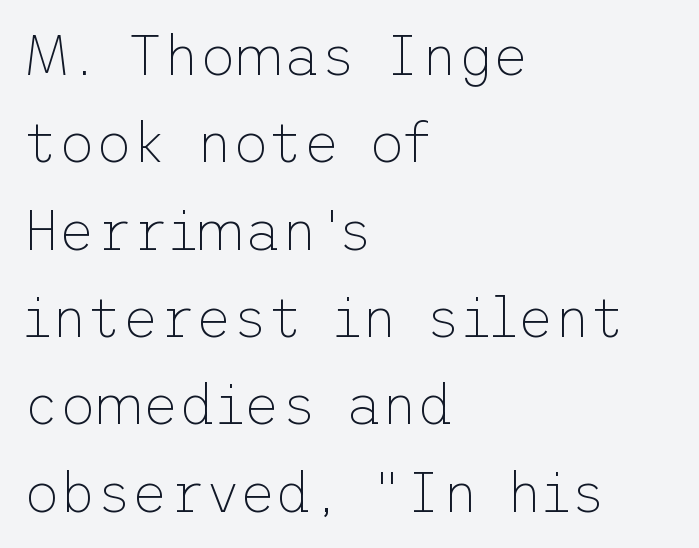
The paragraph shown leans on its left margin. In terms of letterspacing, this is plain default setting. The characters display no serif detailing; their extremities are plain. Baseline-to-baseline distance is the conventional proportion of letter height.
